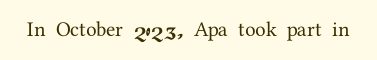
Every character sits straight up, as roman type does. The string is rendered with underlining switched off. Students, note that the glyphs here touch the page at normal intervals.
